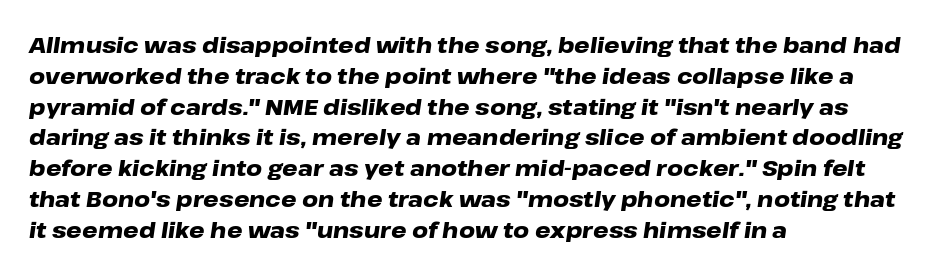
{"italic": "yes", "lean": "right", "slant_degrees": 8, "bold": "yes", "underline": "no", "align": "left", "line_spacing": "normal", "line_spacing_ratio": 1.4, "letter_spacing": "normal", "letter_spacing_em": 0.0, "glyph_px": 22}
